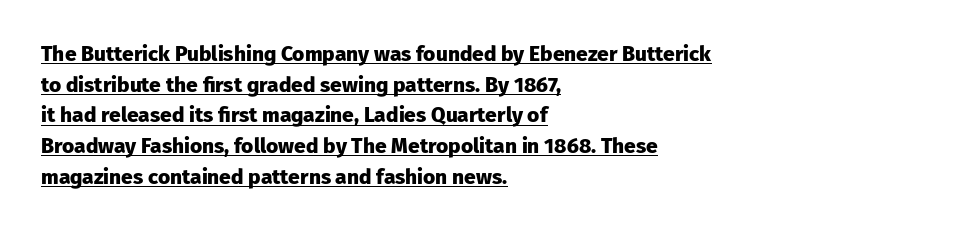
Q: Is the text bold? A: Yes.
Q: Is the text italic (slanted)? A: No, it is upright.
Q: Is the text underlined? A: Yes.
Q: How is the paragraph aligned? A: Left-aligned.
Q: Is the spacing between letters normal or unusually wide? A: Normal.
Q: Is the spacing between lines tight, normal or loose? A: Normal.
